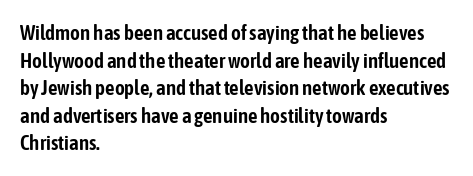
The image shows 21 px text type, upright; set left-aligned, normal line spacing (1.31x), normal letter spacing, not underlined.
